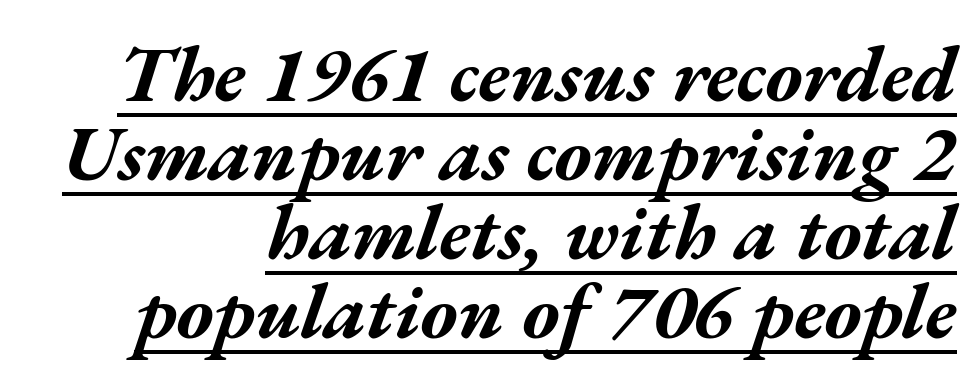
The image shows 79 px bold, wide type, italic (leaning right); set tight line spacing (1.0x), normal letter spacing, underlined; medium stroke contrast and a medium x-height.
